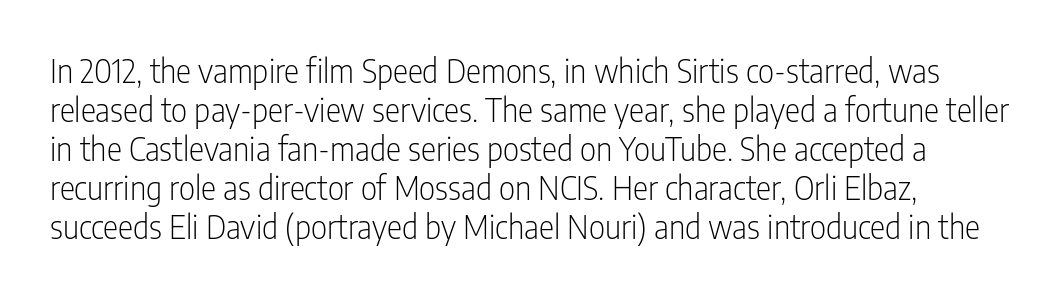
This sample has the flowing, uneven cadence of proportional lettering. Look at the bottom of the vertical strokes: they stop flat, with no serifs. Words appear dense and cohesive because spacing is normal. No word sits above an underline. Posture: straight, roman, zero tilt.
